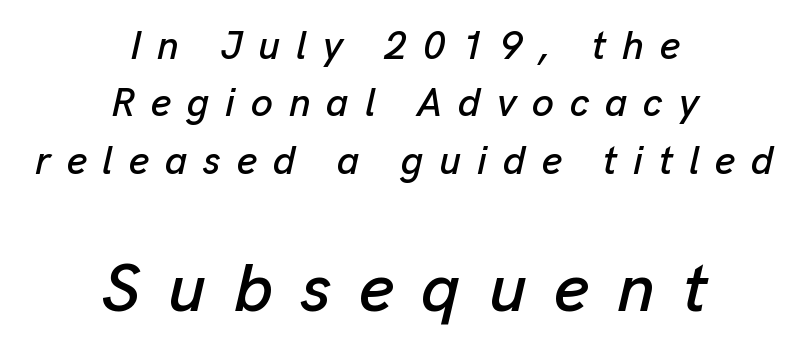
Each letter keeps its own natural width here, so spacing adapts to shape. The font's italic variant was chosen for this text. The passage shown stacks its lines at a standard gap. Students, note that the glyphs here are deliberately spaced far apart.
